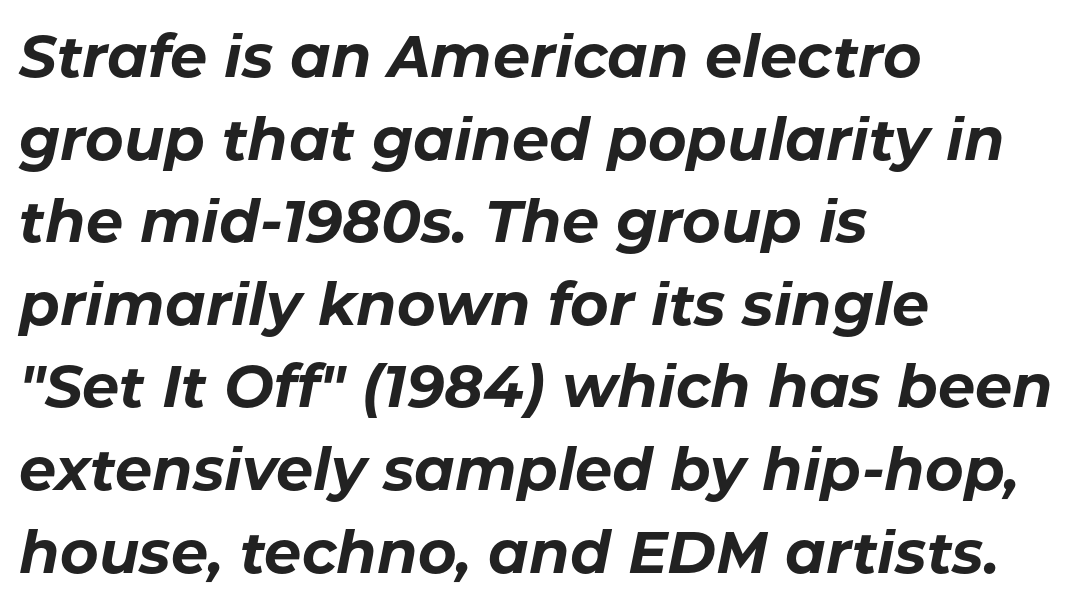
The image shows 59 px bold type, italic (leaning right); set left-aligned, normal line spacing (1.4x), normal letter spacing, not underlined; low stroke contrast and a medium x-height.
